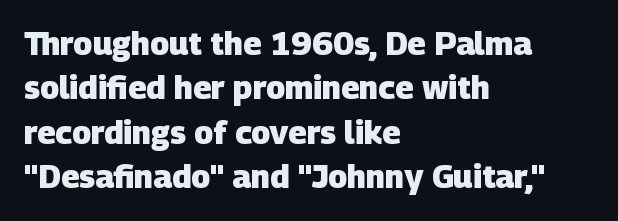
Are there feet on the stems? There aren't — it's a sans. The words here are not underlined. Caption: standard tracking, unaltered. This sample is left-justified, so line endings fall wherever the words run out.
